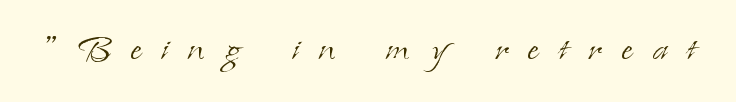
{"serif": "yes", "bold": "no", "weight": "light", "width": "normal", "stroke_contrast": "low", "x_height": "small", "monospaced": "no", "underline": "no", "letter_spacing": "wide", "letter_spacing_em": 0.43, "glyph_px": 46}
